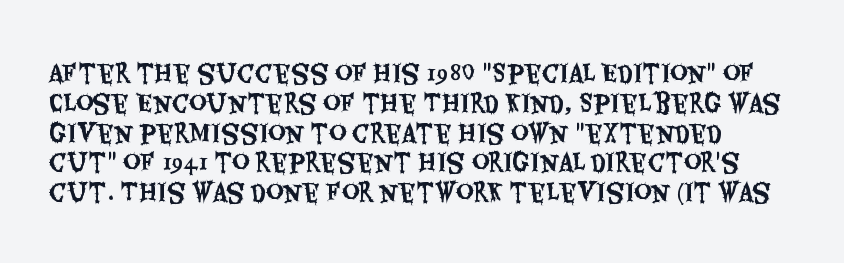
Q: Is the text italic (slanted)? A: No, it is upright.
Q: Is the text underlined? A: No.
Q: Is the spacing between letters normal or unusually wide? A: Normal.
